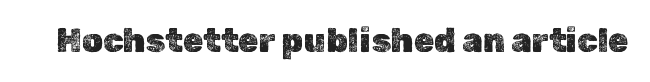
Does the lettering tilt? It doesn't — this is upright. The letters advance in unequal steps, a hallmark of proportional type. The space directly below the letters is spotless. Spacing between characters is what you'd get straight out of the box.
